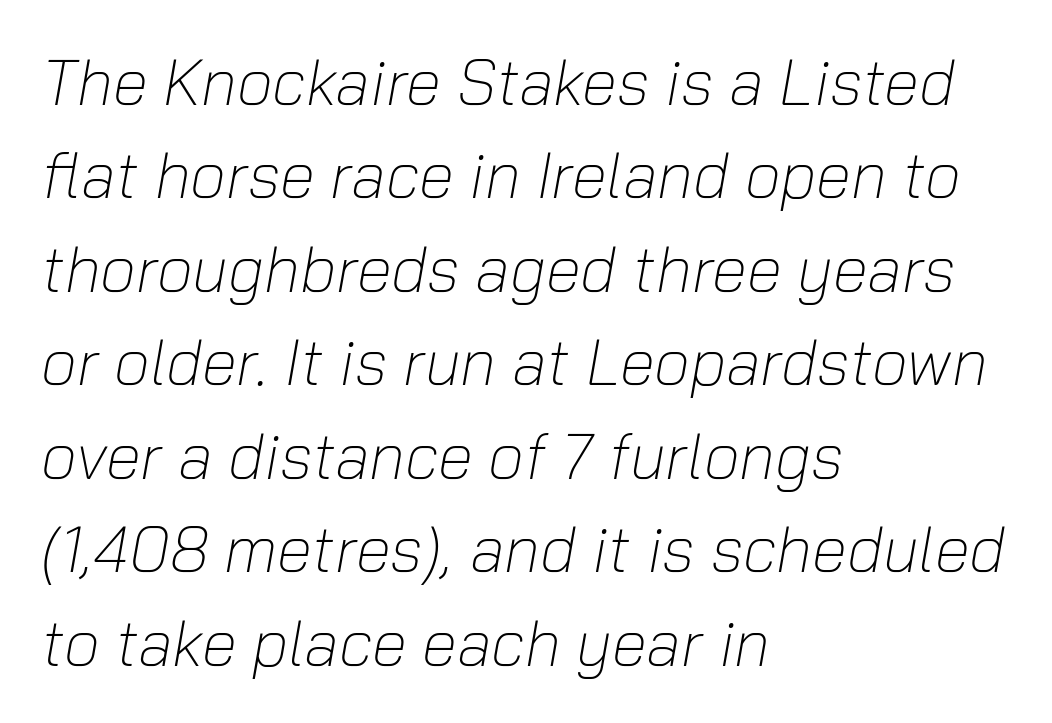
{"italic": "yes", "lean": "right", "slant_degrees": 10, "bold": "no", "weight": "light", "width": "normal", "stroke_contrast": "low", "x_height": "medium", "monospaced": "no", "underline": "no", "align": "left", "line_spacing": "normal", "line_spacing_ratio": 1.46, "letter_spacing": "normal", "letter_spacing_em": 0.0, "glyph_px": 64}
